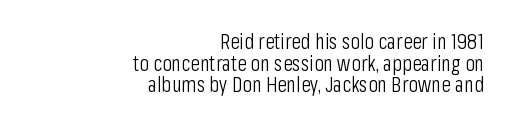
The image shows 22 px text type, upright; set right-aligned, tight line spacing (0.98x), normal letter spacing, not underlined.
